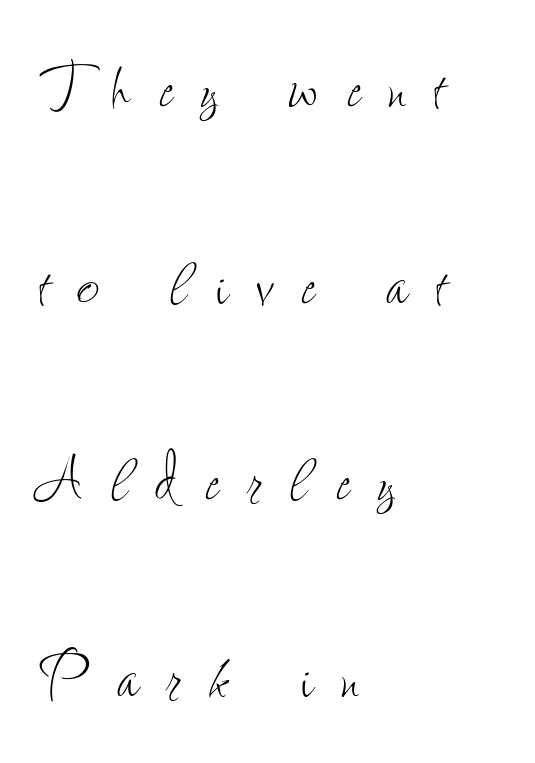
Q: Is the text bold? A: No.
Q: Is the text italic (slanted)? A: Yes.
Q: Is the text underlined? A: No.
Q: How is the paragraph aligned? A: Left-aligned.
Q: Is the spacing between letters normal or unusually wide? A: Unusually wide.
Q: Is the spacing between lines tight, normal or loose? A: Loose.
Q: Width (condensed, normal, or wide)? A: Condensed.
Q: Stroke contrast? A: Low.
Q: x-height? A: Small.
Q: Monospaced? A: No.
